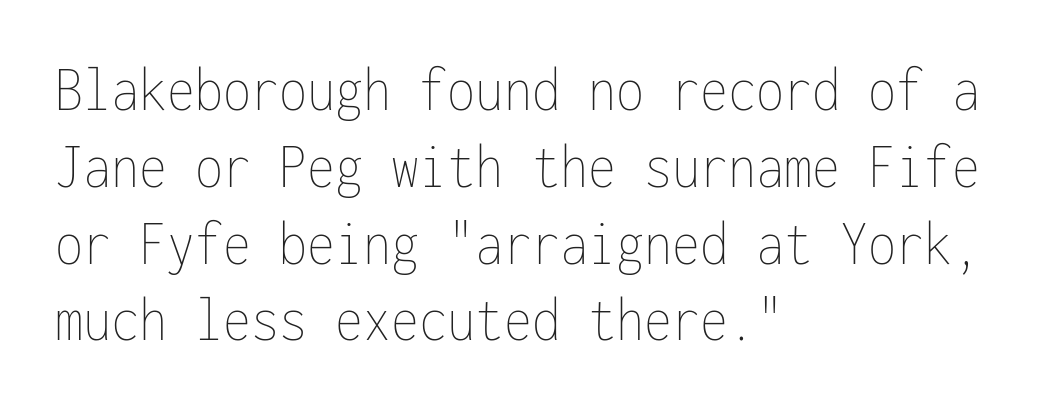
The image shows 64 px thin, condensed type, upright, monospaced; set left-aligned, line spacing 1.2x, normal letter spacing, not underlined; low stroke contrast and a medium x-height.
